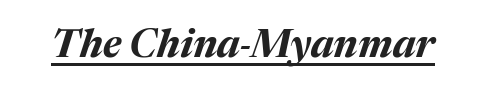
The image shows 39 px bold type, italic (leaning right); set normal letter spacing, underlined; medium stroke contrast and a medium x-height.
